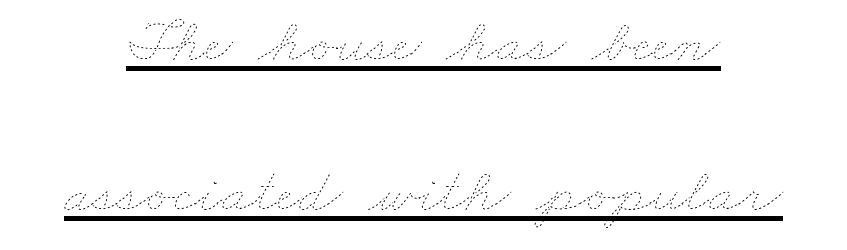
Is this a fixed-width face? No — the glyphs have proportional, varying widths. Underlined type. Stroke mass is kept to a normal reading level or below. One glance says open: line gaps are wider than usual. Each word holds together tightly as a unit, with standard inter-letter gaps.
